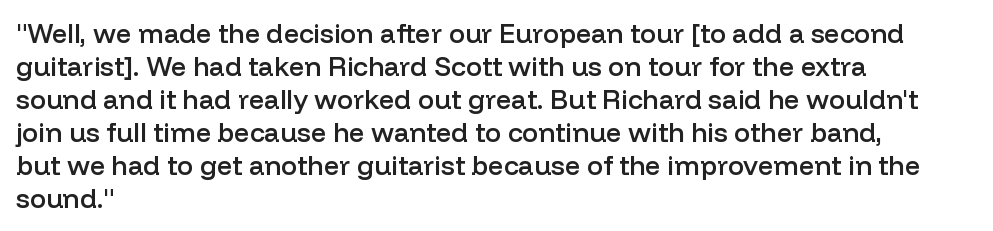
Q: Is the text bold? A: Semi-bold.
Q: Is the text italic (slanted)? A: No, it is upright.
Q: Is the text underlined? A: No.
Q: How is the paragraph aligned? A: Left-aligned.
Q: Is the spacing between letters normal or unusually wide? A: Normal.
